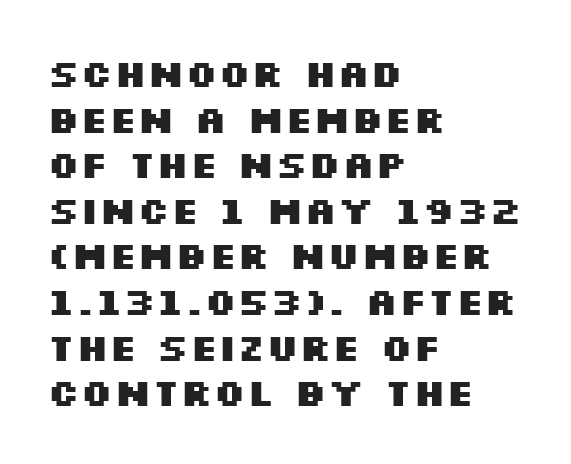
Nobody drew a line under any word here. The face used here is rendered with its standard letterfit. No feet cap the strokes, marking this as sans-serif type. The rendering anchors every line to the left-hand side. When letters stand straight like this, we call the style roman or upright. Stroke thickness is high; the sample reads as a true bold.
